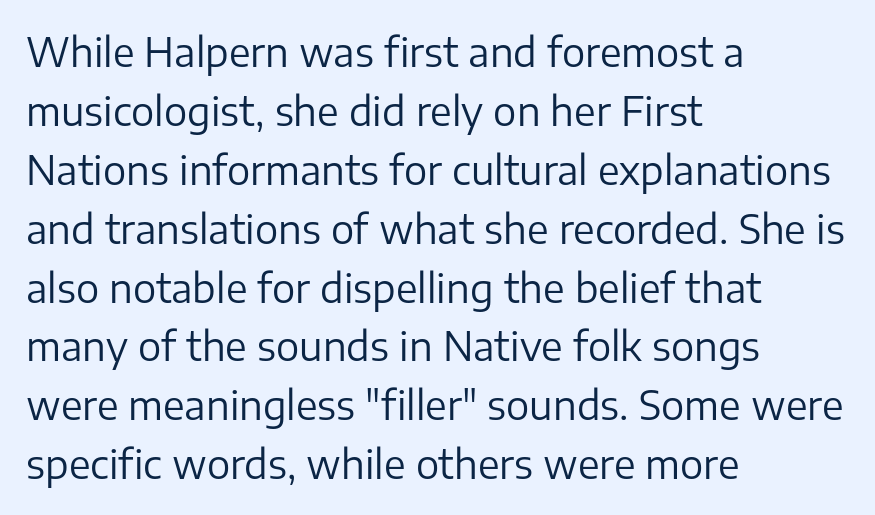
{"serif": "no", "italic": "no", "bold": "no", "weight": "regular", "width": "normal", "stroke_contrast": "low", "x_height": "medium", "monospaced": "no", "underline": "no", "align": "left", "line_spacing": "normal", "line_spacing_ratio": 1.51, "letter_spacing": "normal", "letter_spacing_em": 0.0, "glyph_px": 39}
